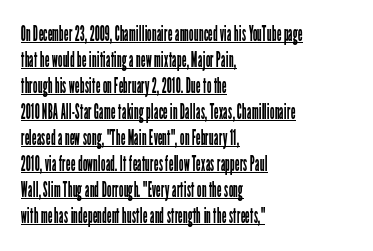
The image shows 21 px text type, upright; set left-aligned, line spacing 1.24x, normal letter spacing, underlined.
